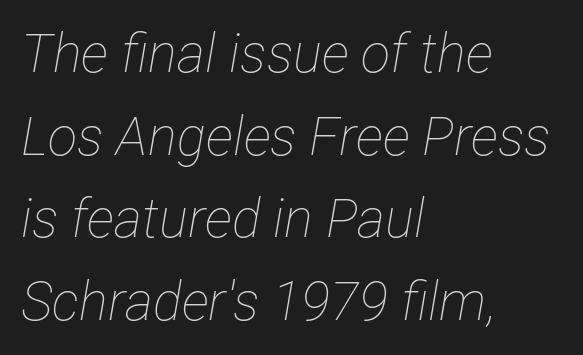
Q: Is the text bold? A: No.
Q: Is the text italic (slanted)? A: Yes, it leans right by about 12 degrees.
Q: Is the text underlined? A: No.
Q: How is the paragraph aligned? A: Left-aligned.
Q: Is the spacing between letters normal or unusually wide? A: Normal.
Q: Is the spacing between lines tight, normal or loose? A: Normal.
Q: Width (condensed, normal, or wide)? A: Condensed.
Q: Stroke contrast? A: Low.
Q: x-height? A: Medium.
Q: Monospaced? A: No.
